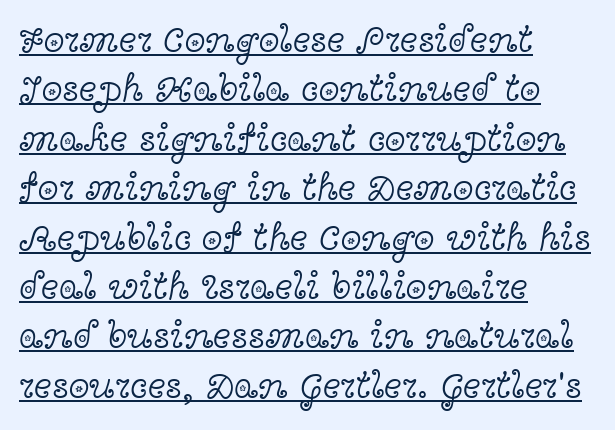
Q: Is the text bold? A: No.
Q: Is the text italic (slanted)? A: Yes.
Q: Is the typeface a serif or a sans-serif typeface? A: Serif.
Q: Is the text underlined? A: Yes.
Q: How is the paragraph aligned? A: Left-aligned.
Q: Is the spacing between letters normal or unusually wide? A: Normal.
Q: Is the spacing between lines tight, normal or loose? A: Normal.
Q: Width (condensed, normal, or wide)? A: Wide.
Q: x-height? A: Medium.
Q: Monospaced? A: No.
